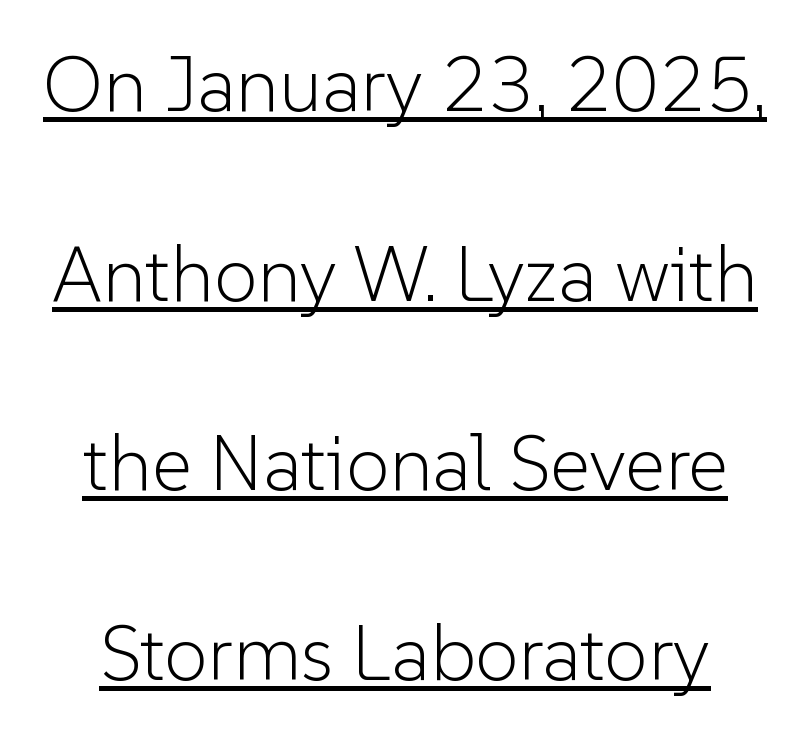
Think standard paragraph weight, or any step lighter than that. A typographer would call this underscored text. Check where the strokes stop: nothing finishes them off — pure sans. Short note: letters normally spaced.
